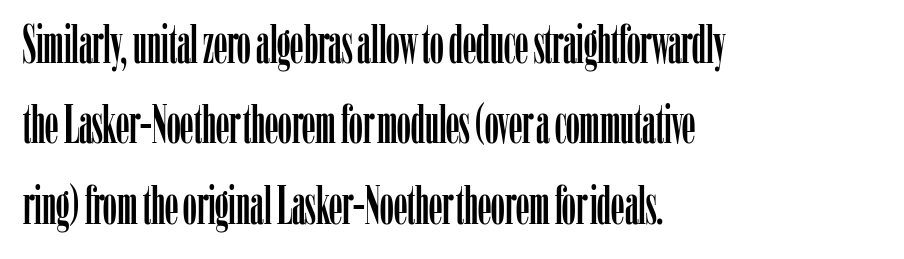
The passage is arranged the way most books set body copy — flush left. Proportional: the letters do not fall into vertical columns. The font family rendered here belongs to the serif group. Nope, not italic — everything's standing straight. Regarding leading, the lines here are spaced in the standard way.
